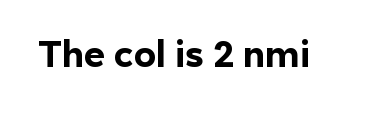
Varying glyph widths throughout — classic text-font behaviour. Nobody touched the tracking dial on this one. Glance below the letters and you will spot only blank space. The typography opts for an upright posture over an oblique one.
